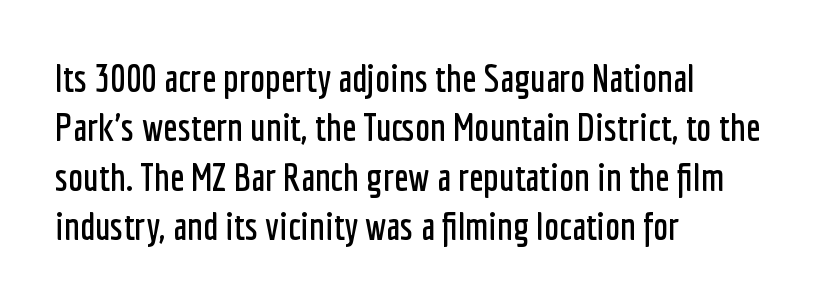
The letters stand upright; this is a roman face. This rendering uses left alignment, leaving the right contour irregular. Note the varied advance widths — an 'i' is clearly narrower than an 'm'. Decoration check: the copy has no underline.
